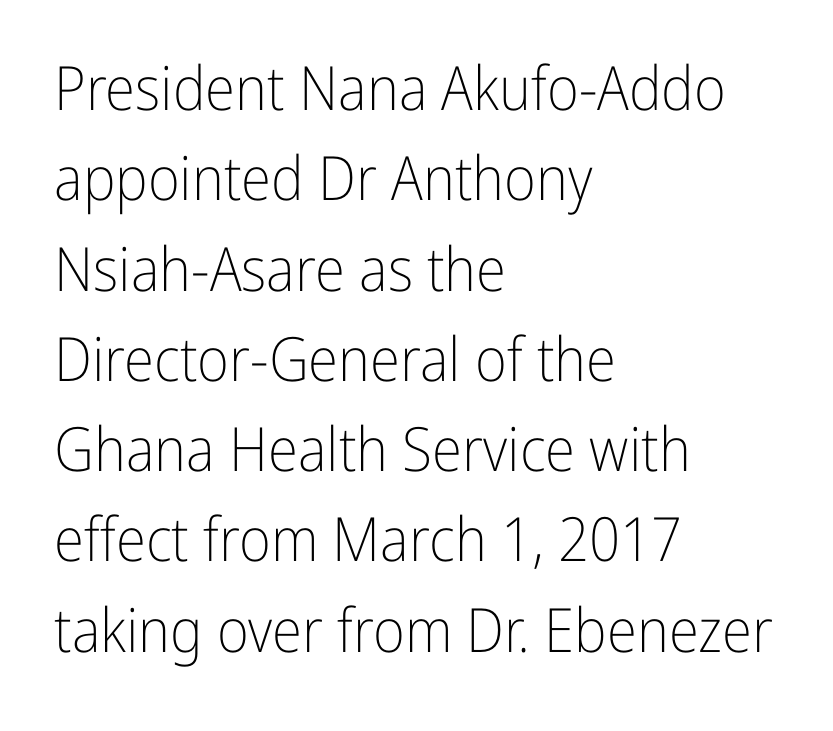
Q: Is the text bold? A: No.
Q: Is the text italic (slanted)? A: No, it is upright.
Q: Is the typeface a serif or a sans-serif typeface? A: Sans-serif.
Q: Is the text underlined? A: No.
Q: How is the paragraph aligned? A: Left-aligned.
Q: Is the spacing between letters normal or unusually wide? A: Normal.
Q: Is the spacing between lines tight, normal or loose? A: Normal.
Q: Width (condensed, normal, or wide)? A: Condensed.
Q: Stroke contrast? A: Low.
Q: x-height? A: Medium.
Q: Monospaced? A: No.
